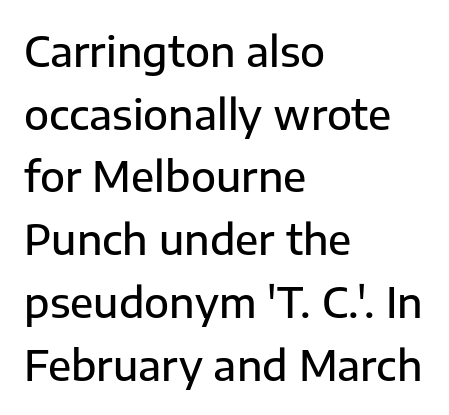
Q: Is the text bold? A: Semi-bold.
Q: Is the text italic (slanted)? A: No, it is upright.
Q: Is the typeface a serif or a sans-serif typeface? A: Sans-serif.
Q: Is the text underlined? A: No.
Q: How is the paragraph aligned? A: Left-aligned.
Q: Is the spacing between letters normal or unusually wide? A: Normal.
Q: Is the spacing between lines tight, normal or loose? A: Normal.
Q: Width (condensed, normal, or wide)? A: Normal.
Q: Stroke contrast? A: Low.
Q: x-height? A: Medium.
Q: Monospaced? A: No.
